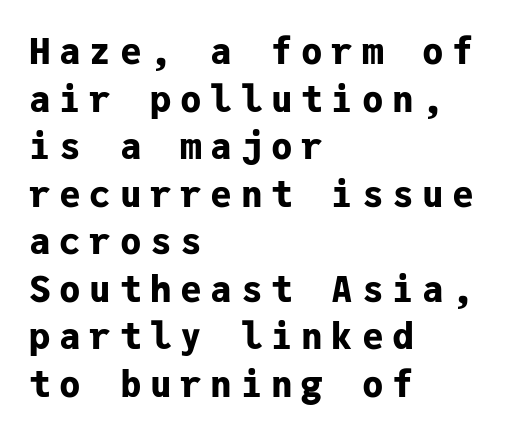
{"serif": "no", "italic": "no", "bold": "yes", "weight": "bold", "width": "normal", "stroke_contrast": "low", "x_height": "medium", "monospaced": "yes", "underline": "no", "align": "left", "line_spacing": "normal", "line_spacing_ratio": 1.32, "letter_spacing": "wide", "letter_spacing_em": 0.24, "glyph_px": 36}
